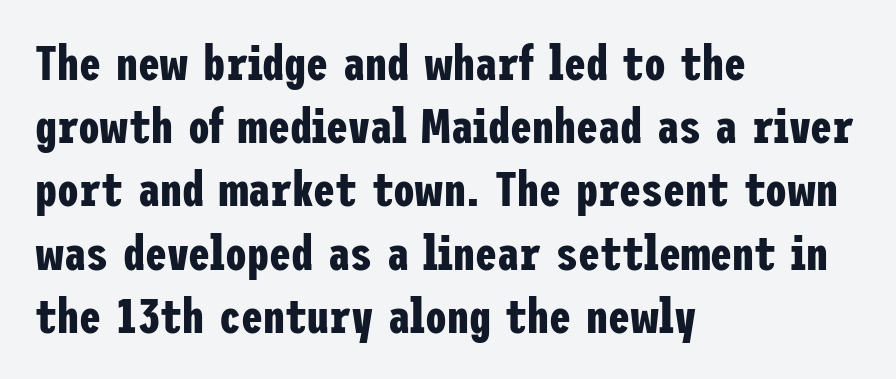
{"serif": "no", "italic": "no", "bold": "yes", "weight": "bold", "width": "condensed", "stroke_contrast": "low", "x_height": "medium", "underline": "no", "align": "left", "line_spacing": "normal", "line_spacing_ratio": 1.29, "letter_spacing": "normal", "letter_spacing_em": 0.0, "glyph_px": 49}
